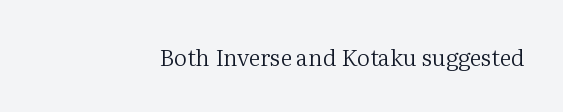
{"italic": "no", "bold": "no", "underline": "no", "letter_spacing": "normal", "letter_spacing_em": 0.0, "glyph_px": 23}
